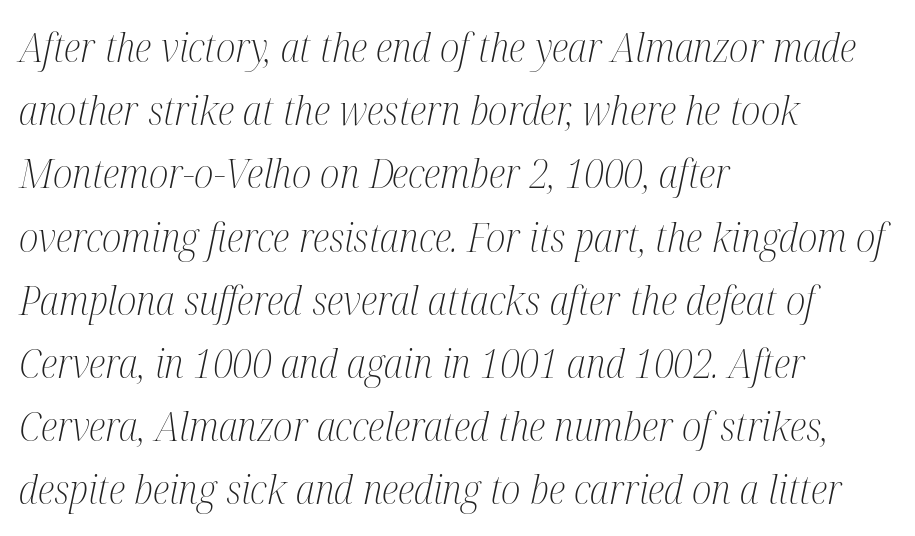
This sample uses plain, unmodified letter spacing. Summary of weight: not heavy and not bold. Is this a sans? No — the strokes have serifs. Does the leading feel generous? No, just average.
